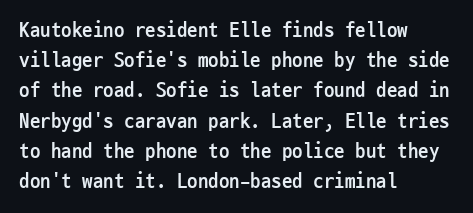
Emphasis by weight is at full strength: bold. Compared with typical body copy, the letter spacing here is the same. The passage shown is not underscored anywhere. Each new line begins a customary step beneath the previous one.
